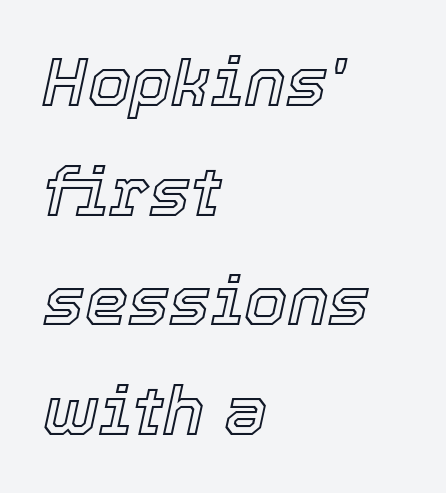
Q: Is the text italic (slanted)? A: Yes, it leans right by about 12 degrees.
Q: Is the text underlined? A: No.
Q: How is the paragraph aligned? A: Left-aligned.
Q: Is the spacing between letters normal or unusually wide? A: Normal.
Q: Is the spacing between lines tight, normal or loose? A: Normal.
Q: Width (condensed, normal, or wide)? A: Normal.
Q: x-height? A: Medium.
Q: Monospaced? A: No.
